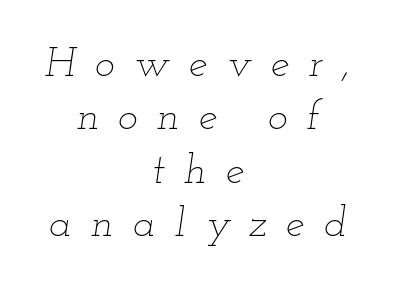
Q: Is the text bold? A: No.
Q: Is the text italic (slanted)? A: Yes, it leans right by about 12 degrees.
Q: Is the text underlined? A: No.
Q: How is the paragraph aligned? A: Centered.
Q: Is the spacing between letters normal or unusually wide? A: Unusually wide.
Q: Is the spacing between lines tight, normal or loose? A: Normal.
Q: Width (condensed, normal, or wide)? A: Wide.
Q: Stroke contrast? A: Low.
Q: x-height? A: Small.
Q: Monospaced? A: No.
